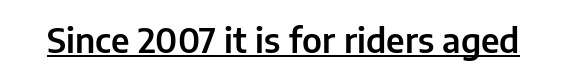
Inter-character spacing is left at the font's built-in metrics. Rendered with straight, roman letterforms. In designer terms, the underline attribute is active on this setting. The face used here is proportionally spaced, like ordinary book or web type.
